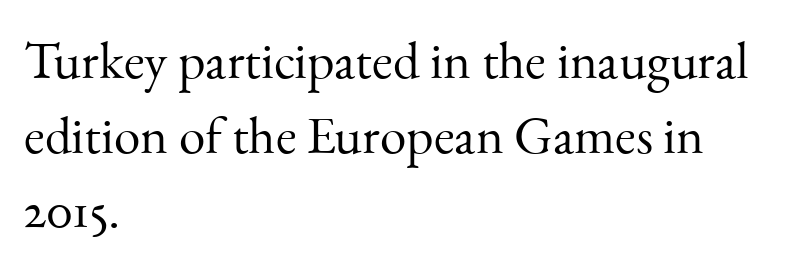
Q: Is the text bold? A: No.
Q: Is the text italic (slanted)? A: No, it is upright.
Q: Is the typeface a serif or a sans-serif typeface? A: Serif.
Q: Is the text underlined? A: No.
Q: How is the paragraph aligned? A: Left-aligned.
Q: Is the spacing between letters normal or unusually wide? A: Normal.
Q: Is the spacing between lines tight, normal or loose? A: Normal.
Q: Width (condensed, normal, or wide)? A: Normal.
Q: Stroke contrast? A: Medium.
Q: x-height? A: Small.
Q: Monospaced? A: No.
